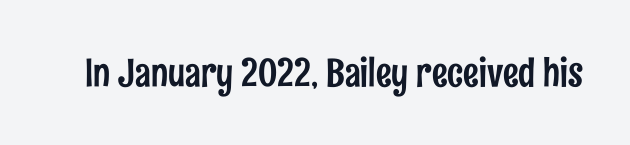
{"serif": "no", "italic": "no", "width": "condensed", "stroke_contrast": "low", "x_height": "medium", "monospaced": "no", "underline": "no", "letter_spacing": "normal", "letter_spacing_em": 0.0, "glyph_px": 39}
